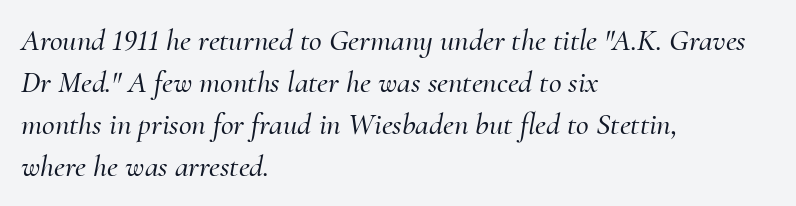
Q: Is the text italic (slanted)? A: Yes, it leans right by about 10 degrees.
Q: Is the typeface a serif or a sans-serif typeface? A: Serif.
Q: Is the text underlined? A: No.
Q: How is the paragraph aligned? A: Left-aligned.
Q: Is the spacing between letters normal or unusually wide? A: Normal.
Q: Is the spacing between lines tight, normal or loose? A: Normal.
Q: Width (condensed, normal, or wide)? A: Normal.
Q: Stroke contrast? A: Medium.
Q: x-height? A: Small.
Q: Monospaced? A: No.
